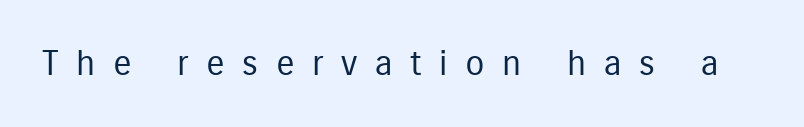
Stroke thickness stays within the range of a standard reading face or lighter. Only glyphs here, with clear space below each row. Glyph-to-glyph distance is far greater than everyday printed text. Each letter keeps its own natural width here, so spacing adapts to shape. This is sans-serif lettering, the kind often seen on screens and signage.
